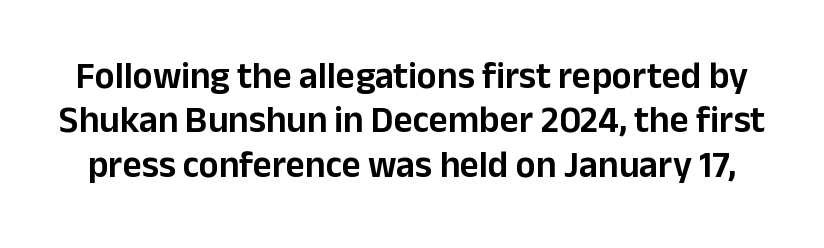
The image shows 37 px sans-serif type, upright; set line spacing 1.2x, normal letter spacing, not underlined; low stroke contrast and a medium x-height.
